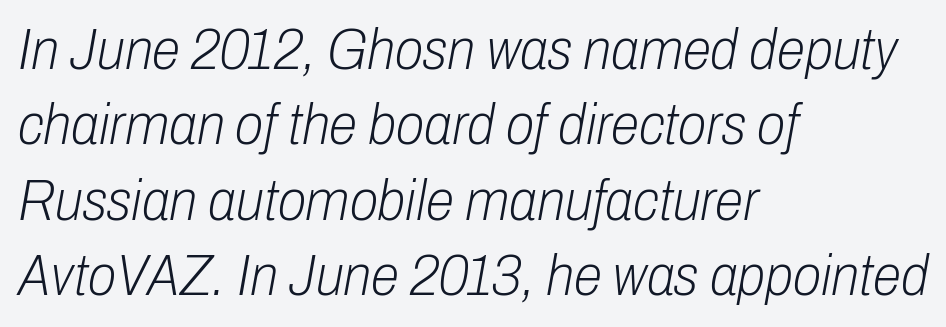
Vertically, the passage feels balanced, rows spaced as you'd expect. The passage shown leans; its letterforms are oblique. Weight: regular or lighter. The string is rendered with underlining switched off. Here the designer chose a conventional face with non-uniform glyph widths.
